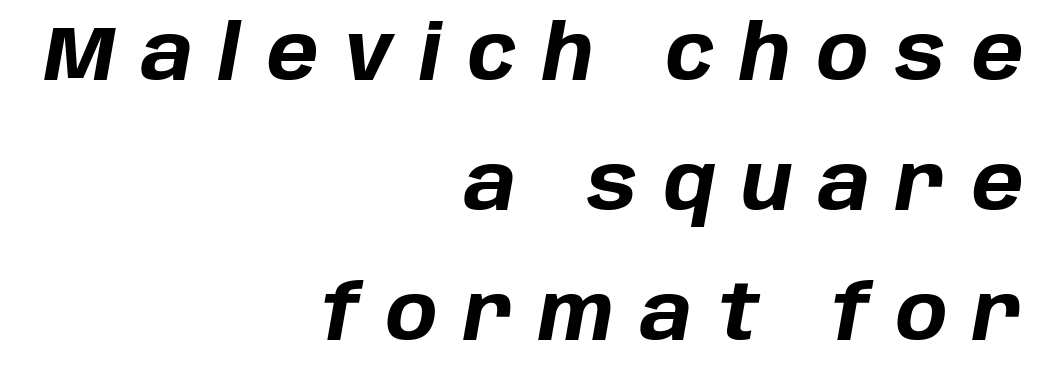
The image shows 77 px bold type, italic (leaning right); set right-aligned, normal line spacing (1.69x), unusually wide letter spacing (+0.34 em), not underlined; low stroke contrast and a large x-height.
